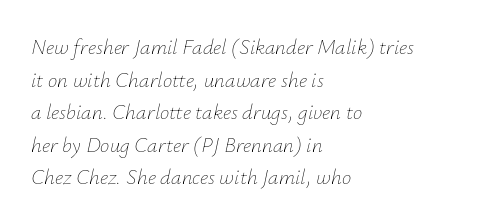
Q: Is the text bold? A: No.
Q: Is the text italic (slanted)? A: Yes, it leans right by about 12 degrees.
Q: Is the text underlined? A: No.
Q: How is the paragraph aligned? A: Left-aligned.
Q: Is the spacing between letters normal or unusually wide? A: Normal.
Q: Is the spacing between lines tight, normal or loose? A: Normal.
